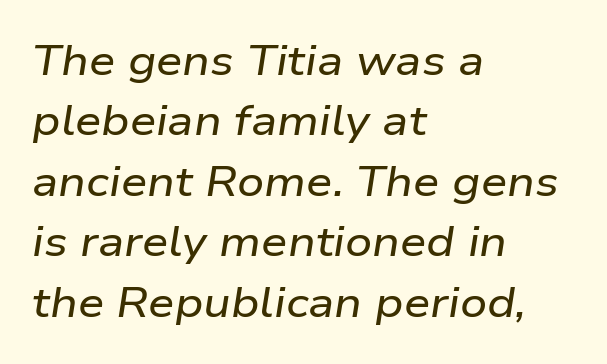
The image shows 42 px wide type, italic (leaning right); set left-aligned, normal line spacing (1.44x), normal letter spacing, not underlined; low stroke contrast and a medium x-height.
